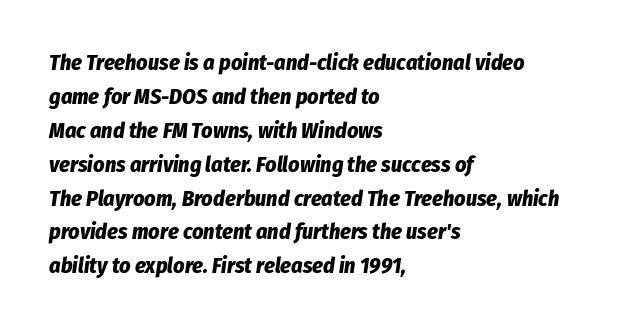
Q: Is the text bold? A: Yes.
Q: Is the text italic (slanted)? A: Yes, it leans right by about 8 degrees.
Q: Is the text underlined? A: No.
Q: How is the paragraph aligned? A: Left-aligned.
Q: Is the spacing between letters normal or unusually wide? A: Normal.
Q: Is the spacing between lines tight, normal or loose? A: Normal.
